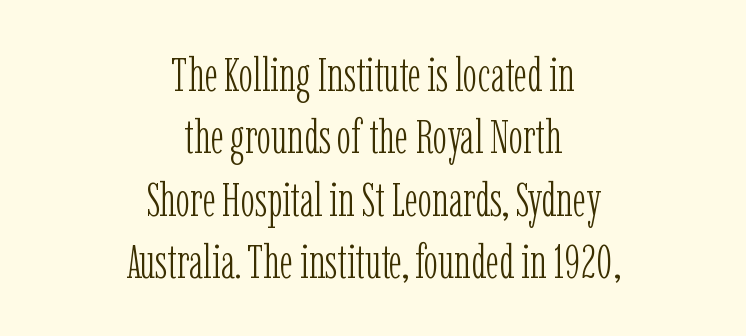
Character widths vary here, with narrow letters taking less room than wide ones. Caption: face not bold, strokes unweighted. Each word holds together tightly as a unit, with standard inter-letter gaps. Examine the stroke ends and you'll spot serifs. Underline: absent. Unlike italic type, these characters show no tilt at all.
